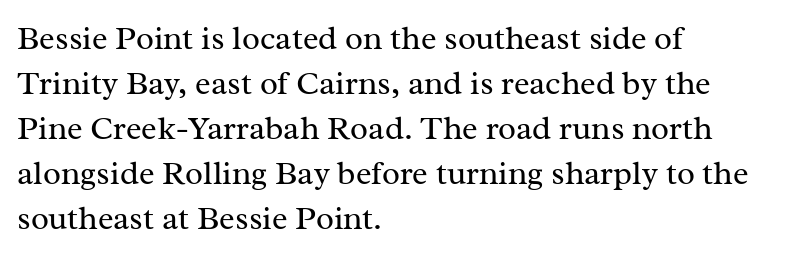
Q: Is the text bold? A: No.
Q: Is the text italic (slanted)? A: No, it is upright.
Q: Is the typeface a serif or a sans-serif typeface? A: Serif.
Q: Is the text underlined? A: No.
Q: How is the paragraph aligned? A: Left-aligned.
Q: Is the spacing between letters normal or unusually wide? A: Normal.
Q: Is the spacing between lines tight, normal or loose? A: Normal.
Q: Width (condensed, normal, or wide)? A: Normal.
Q: Stroke contrast? A: Medium.
Q: x-height? A: Medium.
Q: Monospaced? A: No.
